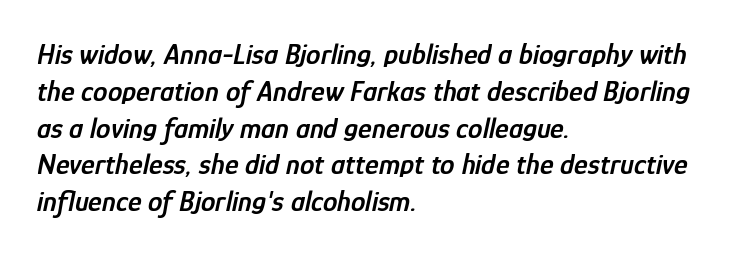
Q: Is the text bold? A: Semi-bold.
Q: Is the text italic (slanted)? A: Yes, it leans right by about 12 degrees.
Q: Is the text underlined? A: No.
Q: How is the paragraph aligned? A: Left-aligned.
Q: Is the spacing between letters normal or unusually wide? A: Normal.
Q: Is the spacing between lines tight, normal or loose? A: Normal.
Q: Width (condensed, normal, or wide)? A: Condensed.
Q: Stroke contrast? A: Low.
Q: x-height? A: Medium.
Q: Monospaced? A: No.
